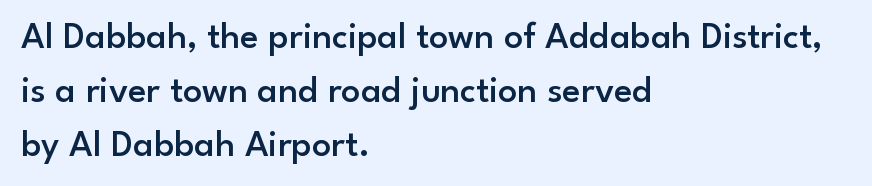
Q: Is the text bold? A: Semi-bold.
Q: Is the text italic (slanted)? A: No, it is upright.
Q: Is the typeface a serif or a sans-serif typeface? A: Sans-serif.
Q: Is the text underlined? A: No.
Q: How is the paragraph aligned? A: Left-aligned.
Q: Is the spacing between letters normal or unusually wide? A: Normal.
Q: Is the spacing between lines tight, normal or loose? A: Normal.
Q: Width (condensed, normal, or wide)? A: Normal.
Q: Stroke contrast? A: Low.
Q: x-height? A: Small.
Q: Monospaced? A: No.
